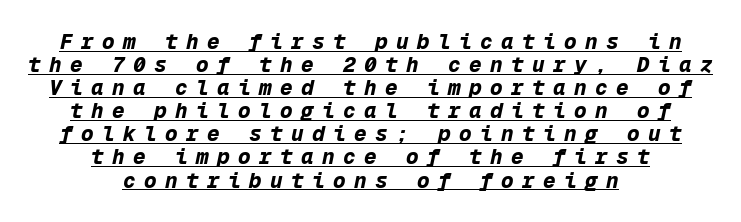
The image shows 21 px bold type, italic (leaning right); set centered, tight line spacing (1.1x), unusually wide letter spacing (+0.4 em), underlined.
